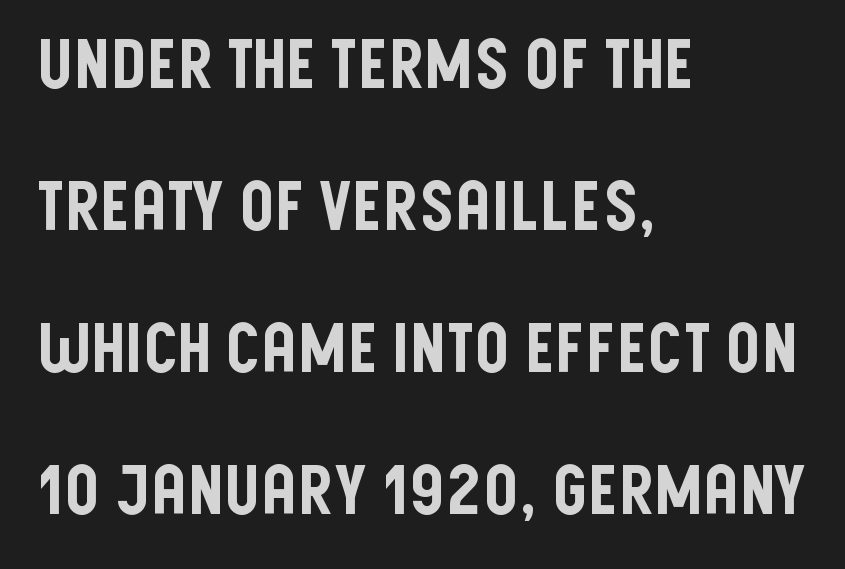
{"serif": "no", "italic": "no", "width": "condensed", "stroke_contrast": "low", "x_height": "large", "monospaced": "no", "underline": "no", "align": "left", "line_spacing": "loose", "line_spacing_ratio": 2.09, "letter_spacing": "normal", "letter_spacing_em": 0.0, "glyph_px": 68}
